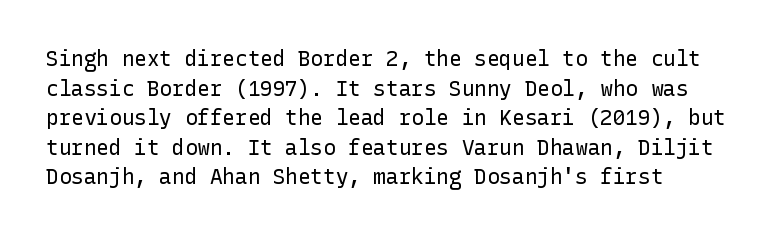
The image shows 21 px text type, upright; set left-aligned, normal line spacing (1.41x), normal letter spacing, not underlined.
